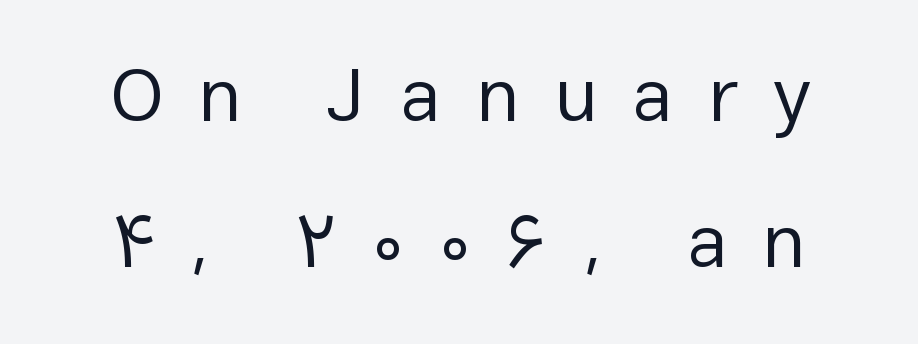
The image shows 77 px regular-weight sans-serif type, upright; set centered, loose line spacing (1.9x), unusually wide letter spacing (+0.44 em), not underlined; low stroke contrast and a medium x-height.
